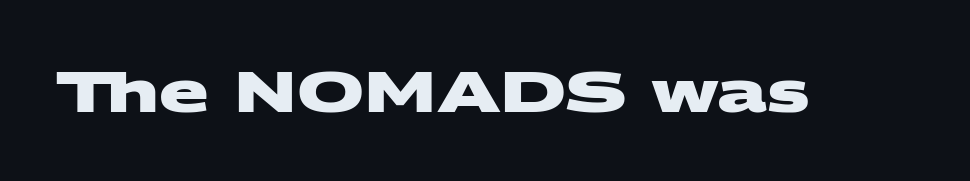
Q: Is the text bold? A: Yes.
Q: Is the typeface a serif or a sans-serif typeface? A: Sans-serif.
Q: Is the text underlined? A: No.
Q: Is the spacing between letters normal or unusually wide? A: Normal.
Q: Width (condensed, normal, or wide)? A: Wide.
Q: Stroke contrast? A: Medium.
Q: x-height? A: Large.
Q: Monospaced? A: No.
